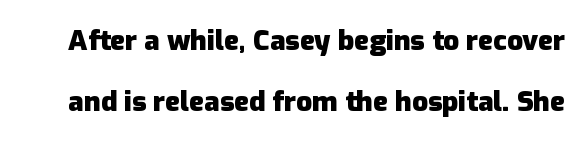
Q: Is the text bold? A: Yes.
Q: Is the text italic (slanted)? A: No, it is upright.
Q: Is the typeface a serif or a sans-serif typeface? A: Sans-serif.
Q: Is the text underlined? A: No.
Q: Is the spacing between letters normal or unusually wide? A: Normal.
Q: Is the spacing between lines tight, normal or loose? A: Loose.
Q: Width (condensed, normal, or wide)? A: Normal.
Q: Stroke contrast? A: Low.
Q: x-height? A: Medium.
Q: Monospaced? A: No.
